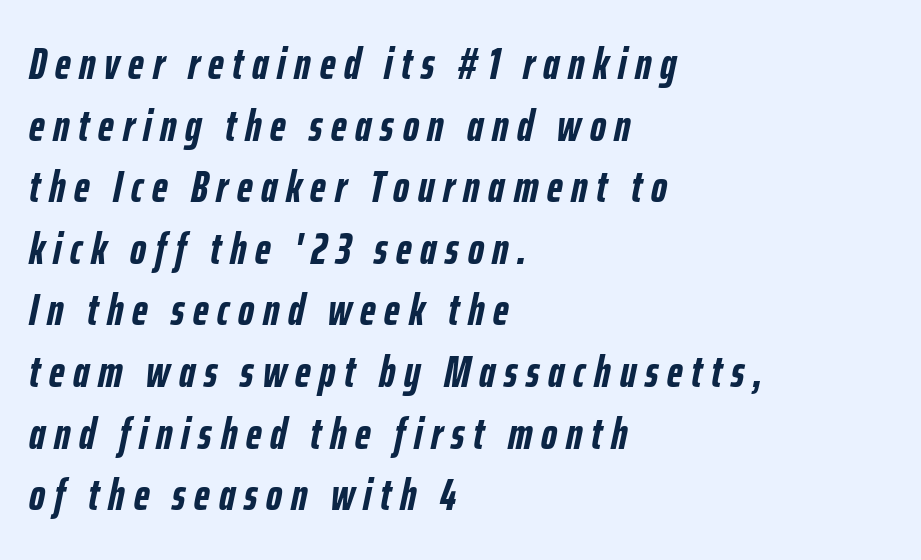
{"italic": "yes", "lean": "right", "slant_degrees": 12, "bold": "yes", "weight": "semibold", "width": "condensed", "stroke_contrast": "low", "x_height": "medium", "monospaced": "no", "underline": "no", "align": "left", "line_spacing": "normal", "line_spacing_ratio": 1.4, "letter_spacing": "wide", "letter_spacing_em": 0.2, "glyph_px": 44}
